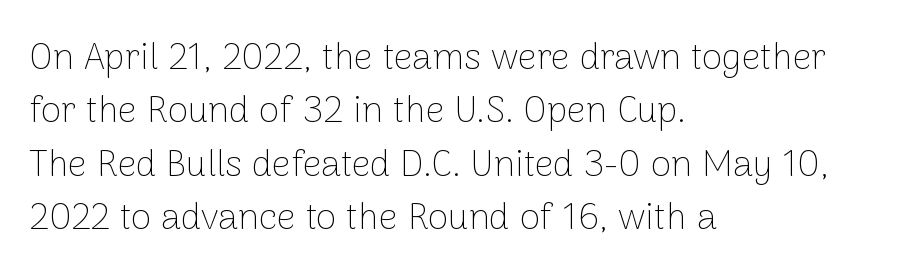
Q: Is the text bold? A: No.
Q: Is the text italic (slanted)? A: No, it is upright.
Q: Is the typeface a serif or a sans-serif typeface? A: Sans-serif.
Q: Is the text underlined? A: No.
Q: How is the paragraph aligned? A: Left-aligned.
Q: Is the spacing between letters normal or unusually wide? A: Normal.
Q: Is the spacing between lines tight, normal or loose? A: Normal.
Q: Width (condensed, normal, or wide)? A: Normal.
Q: Stroke contrast? A: Low.
Q: x-height? A: Medium.
Q: Monospaced? A: No.
